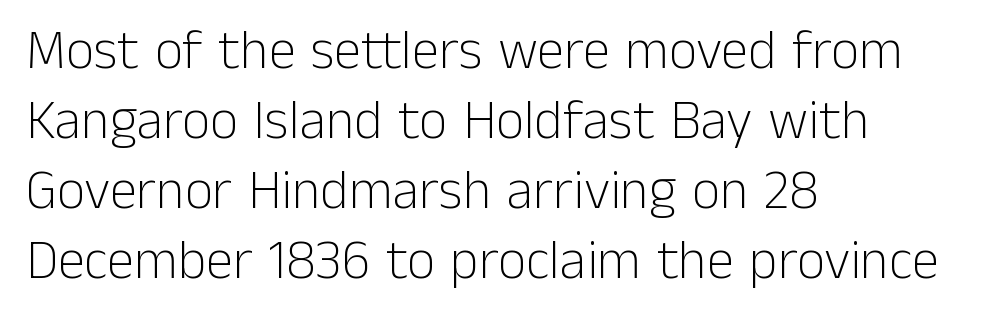
Anything drawn beneath the words? Only blank space. The type is set solid horizontally, with unmodified tracking. Notice how the passage keeps a crisp vertical edge on the left only. Style check: upright.
